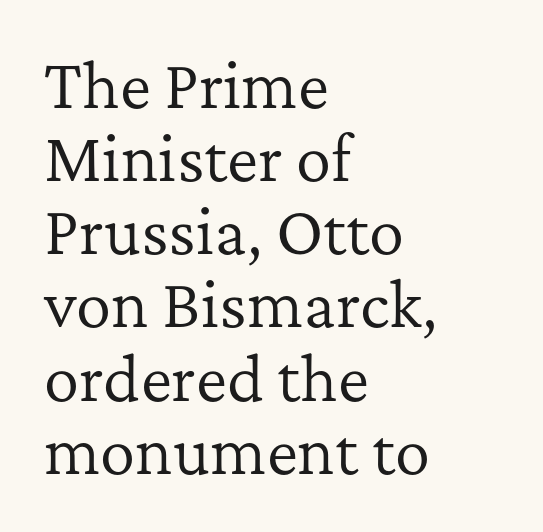
Q: Is the text bold? A: No.
Q: Is the text italic (slanted)? A: No, it is upright.
Q: Is the typeface a serif or a sans-serif typeface? A: Serif.
Q: Is the text underlined? A: No.
Q: How is the paragraph aligned? A: Left-aligned.
Q: Is the spacing between letters normal or unusually wide? A: Normal.
Q: Width (condensed, normal, or wide)? A: Normal.
Q: Stroke contrast? A: Low.
Q: x-height? A: Medium.
Q: Monospaced? A: No.
